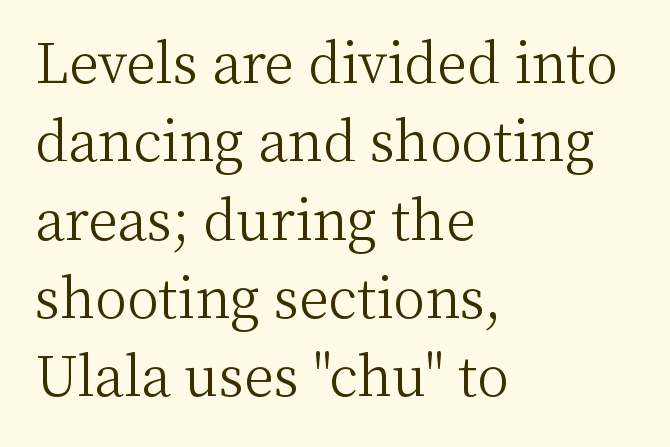
This is not heavy type; no bold has been used. The area under the type is left untouched. What stands out about the letter spacing? Nothing — it is the standard amount. Reading down the block, your eye returns to a fixed left position each line. Examine the stroke ends and you'll spot serifs.
